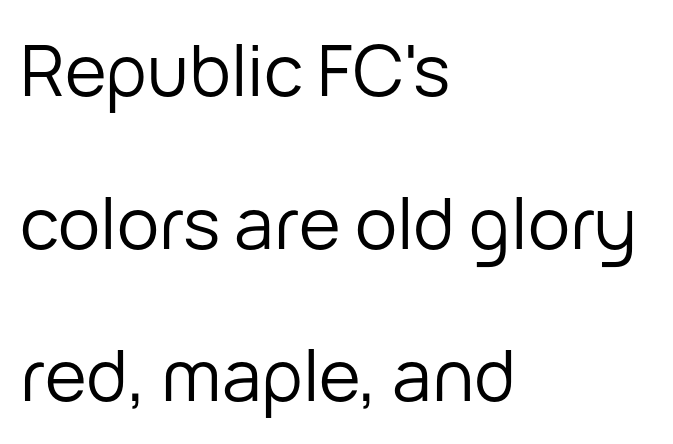
The image shows 71 px regular-weight sans-serif type, upright; set left-aligned, loose line spacing (2.15x), normal letter spacing, not underlined; low stroke contrast and a medium x-height.
